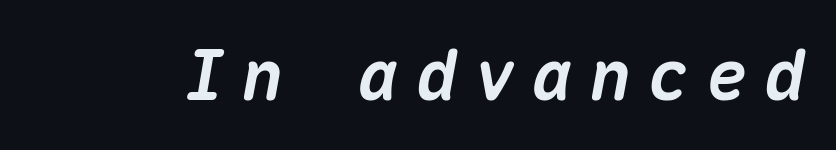
{"italic": "yes", "lean": "right", "slant_degrees": 10, "bold": "yes", "weight": "heavy", "width": "normal", "stroke_contrast": "medium", "x_height": "medium", "monospaced": "yes", "underline": "no", "letter_spacing": "wide", "letter_spacing_em": 0.24, "glyph_px": 69}
